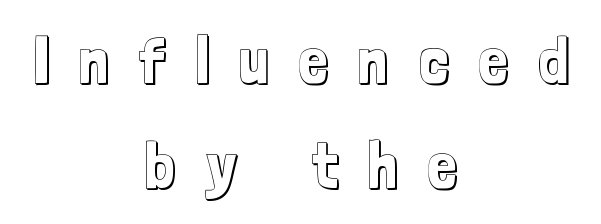
Q: Is the text italic (slanted)? A: No, it is upright.
Q: Is the text underlined? A: No.
Q: How is the paragraph aligned? A: Centered.
Q: Is the spacing between letters normal or unusually wide? A: Unusually wide.
Q: Is the spacing between lines tight, normal or loose? A: Normal.
Q: Width (condensed, normal, or wide)? A: Condensed.
Q: x-height? A: Medium.
Q: Monospaced? A: No.
